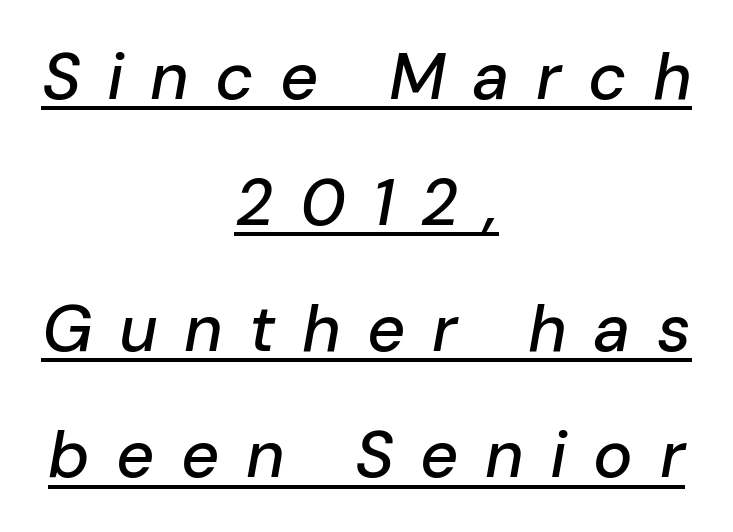
Q: Is the text italic (slanted)? A: Yes, it leans right by about 10 degrees.
Q: Is the text underlined? A: Yes.
Q: How is the paragraph aligned? A: Centered.
Q: Is the spacing between letters normal or unusually wide? A: Unusually wide.
Q: Is the spacing between lines tight, normal or loose? A: Loose.
Q: Width (condensed, normal, or wide)? A: Normal.
Q: Stroke contrast? A: Low.
Q: x-height? A: Medium.
Q: Monospaced? A: No.
